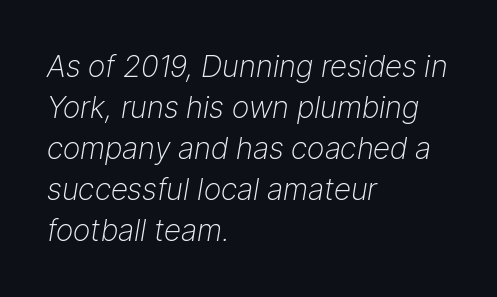
{"italic": "yes", "lean": "right", "slant_degrees": 9, "bold": "no", "weight": "light", "width": "normal", "stroke_contrast": "low", "x_height": "medium", "monospaced": "no", "underline": "no", "align": "left", "line_spacing": "normal", "line_spacing_ratio": 1.37, "letter_spacing": "normal", "letter_spacing_em": 0.0, "glyph_px": 30}
